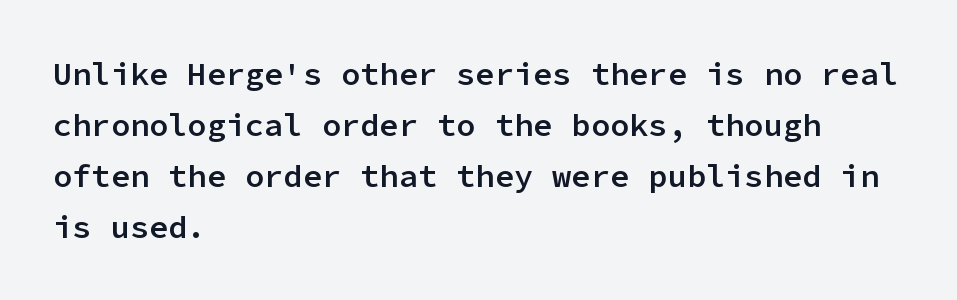
Q: Is the text bold? A: Semi-bold.
Q: Is the text italic (slanted)? A: No, it is upright.
Q: Is the typeface a serif or a sans-serif typeface? A: Sans-serif.
Q: Is the text underlined? A: No.
Q: How is the paragraph aligned? A: Left-aligned.
Q: Is the spacing between letters normal or unusually wide? A: Normal.
Q: Is the spacing between lines tight, normal or loose? A: Normal.
Q: Width (condensed, normal, or wide)? A: Normal.
Q: Stroke contrast? A: Low.
Q: x-height? A: Medium.
Q: Monospaced? A: Yes.
